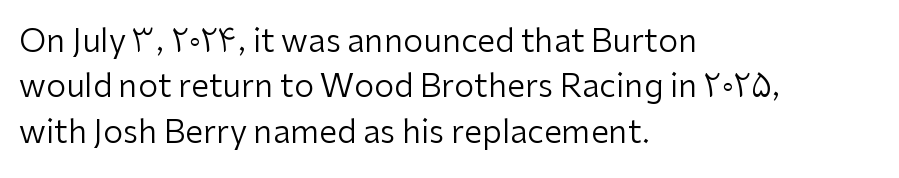
Q: Is the text bold? A: No.
Q: Is the text italic (slanted)? A: No, it is upright.
Q: Is the typeface a serif or a sans-serif typeface? A: Sans-serif.
Q: Is the text underlined? A: No.
Q: How is the paragraph aligned? A: Left-aligned.
Q: Is the spacing between letters normal or unusually wide? A: Normal.
Q: Is the spacing between lines tight, normal or loose? A: Normal.
Q: Width (condensed, normal, or wide)? A: Normal.
Q: Stroke contrast? A: Low.
Q: x-height? A: Medium.
Q: Monospaced? A: No.
